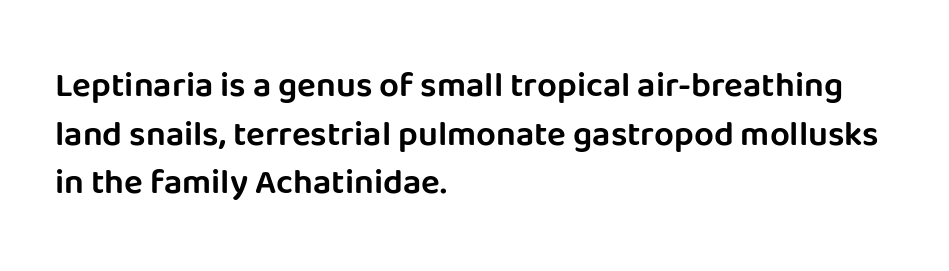
The image shows 35 px sans-serif type, upright; set left-aligned, normal line spacing (1.39x), normal letter spacing, not underlined; low stroke contrast and a large x-height.
